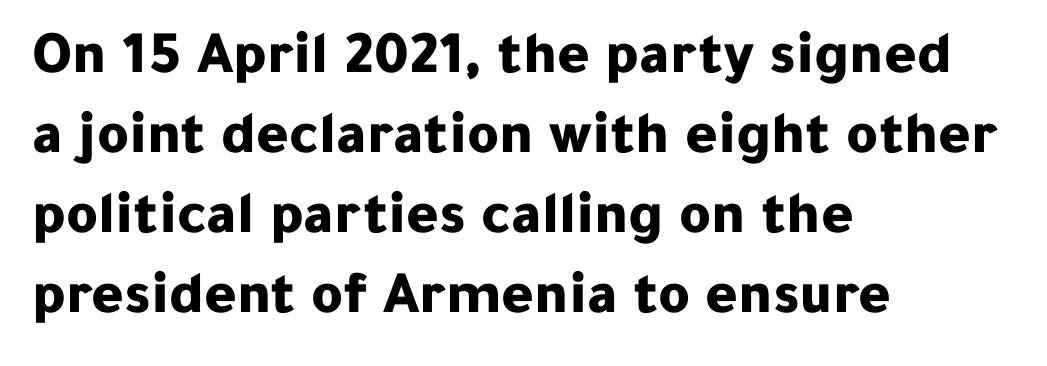
These lines are set flush left with a ragged right edge. Stroke terminals: plain, sans-serif. Glyph-to-glyph distance matches everyday printed text. Students, observe: this is what conventionally led text looks like.
